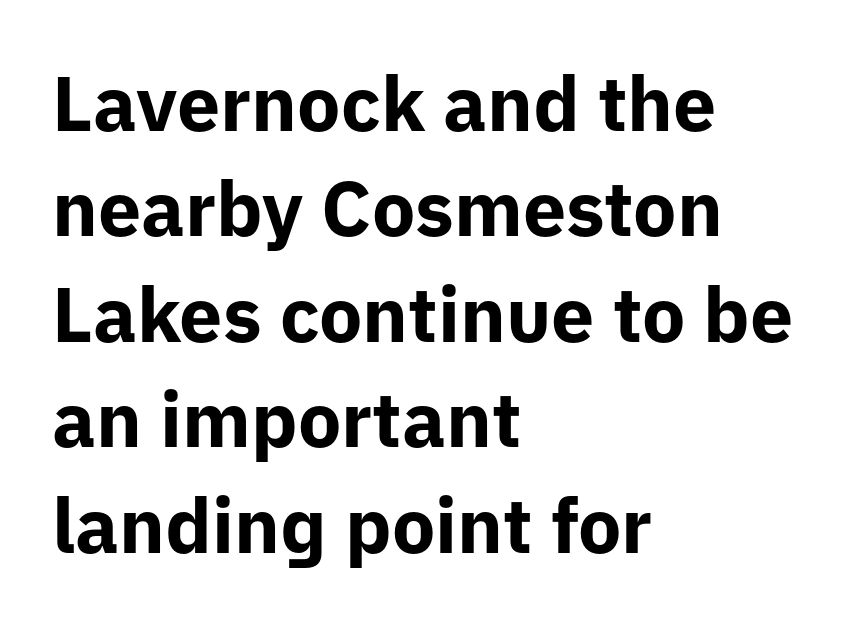
Q: Is the text bold? A: Yes.
Q: Is the text italic (slanted)? A: No, it is upright.
Q: Is the typeface a serif or a sans-serif typeface? A: Sans-serif.
Q: Is the text underlined? A: No.
Q: How is the paragraph aligned? A: Left-aligned.
Q: Is the spacing between letters normal or unusually wide? A: Normal.
Q: Is the spacing between lines tight, normal or loose? A: Normal.
Q: Width (condensed, normal, or wide)? A: Normal.
Q: Stroke contrast? A: Low.
Q: x-height? A: Medium.
Q: Monospaced? A: No.
